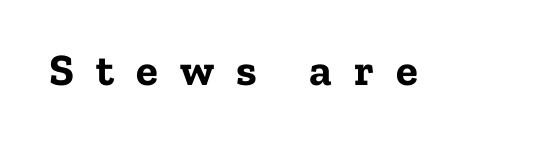
Only glyphs here, with clear space below each row. Note the varied advance widths — an 'i' is clearly narrower than an 'm'. The axis of the letterforms is exactly vertical. Heavy-handed strokes throughout: this text is bold. Tracking here is generous; glyphs stand well apart from one another.
